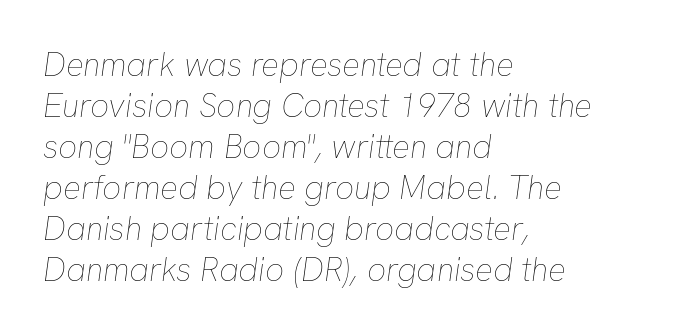
{"italic": "yes", "lean": "right", "slant_degrees": 8, "bold": "no", "weight": "thin", "width": "normal", "stroke_contrast": "low", "x_height": "medium", "monospaced": "no", "underline": "no", "align": "left", "line_spacing_ratio": 1.24, "letter_spacing": "normal", "letter_spacing_em": 0.0, "glyph_px": 33}
